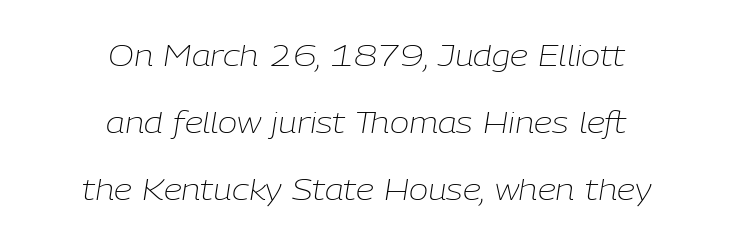
The image shows 29 px light type, italic (leaning right); set centered, loose line spacing (2.31x), normal letter spacing, not underlined; low stroke contrast and a medium x-height.
